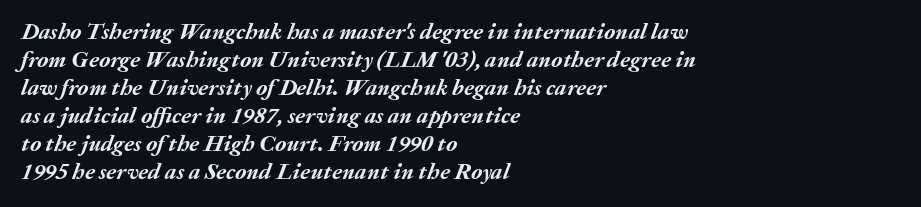
Heavy, bold letterforms. Has an underline been added? It has not. These lines stack with their left ends in a neat column. Characters follow at the spacing the type designer built in. Quick note: italic.
